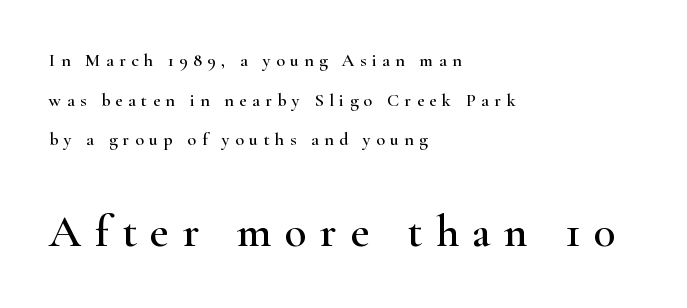
{"serif": "yes", "italic": "no", "width": "wide", "stroke_contrast": "high", "x_height": "small", "monospaced": "no", "underline": "no", "align": "left", "line_spacing": "loose", "line_spacing_ratio": 2.2, "letter_spacing": "wide", "letter_spacing_em": 0.3, "larger_block": "second", "size_ratio": 2.5, "glyph_px": 45}
